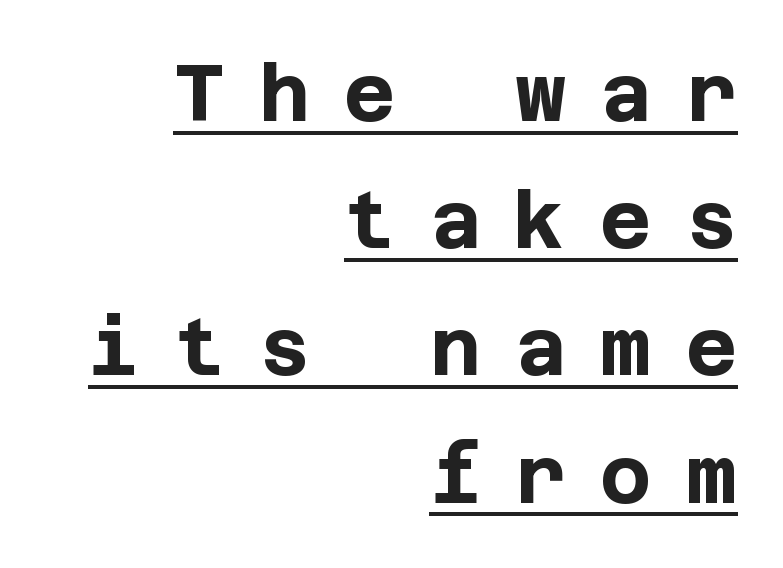
Grotesque or geometric, the face here clearly has no serifs. The typesetter chose a ragged-left arrangement here. Glance below the letters and you will spot a drawn line. The rendering inserts visible extra space after every character. Leading: standard.
